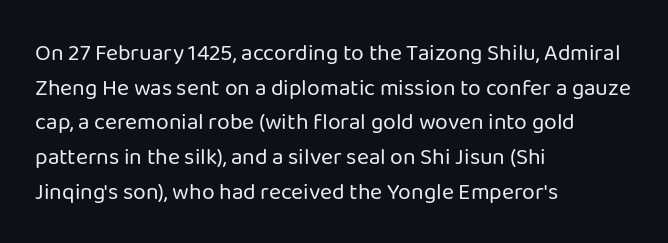
Q: Is the text bold? A: No.
Q: Is the text italic (slanted)? A: No, it is upright.
Q: Is the text underlined? A: No.
Q: How is the paragraph aligned? A: Left-aligned.
Q: Is the spacing between letters normal or unusually wide? A: Normal.
Q: Is the spacing between lines tight, normal or loose? A: Normal.
